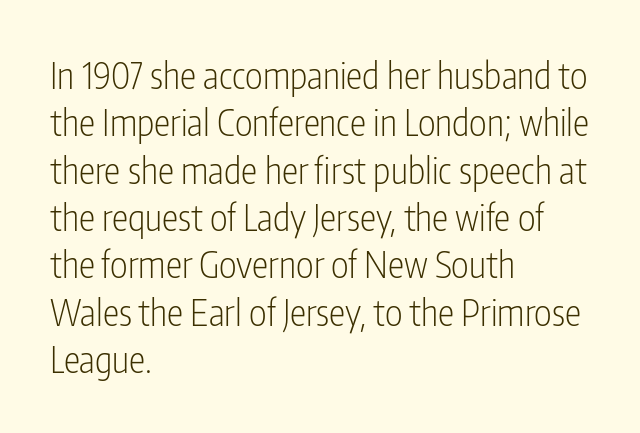
The image shows 37 px light, condensed sans-serif type, upright; set left-aligned, normal line spacing (1.28x), normal letter spacing, not underlined; low stroke contrast and a medium x-height.
